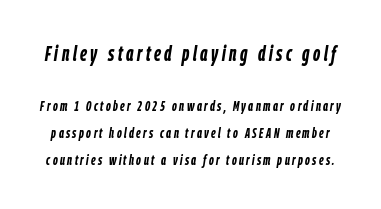
The image shows 21 px bold type, italic (leaning right); set loose line spacing (1.92x), not underlined; the first (top) block is 1.5x larger.
